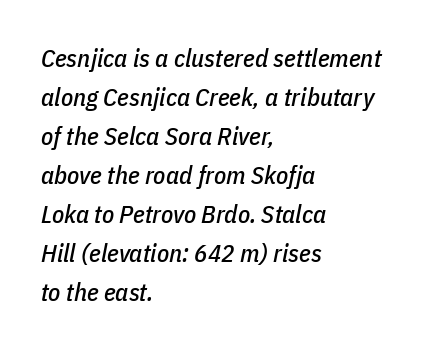
How are the letters spaced? Ordinarily, with no added tracking. The rendering anchors every line to the left-hand side. A bare baseline throughout the passage. This sample keeps an unexceptional amount of space between lines. Characters are canted at an angle relative to the baseline's perpendicular.
